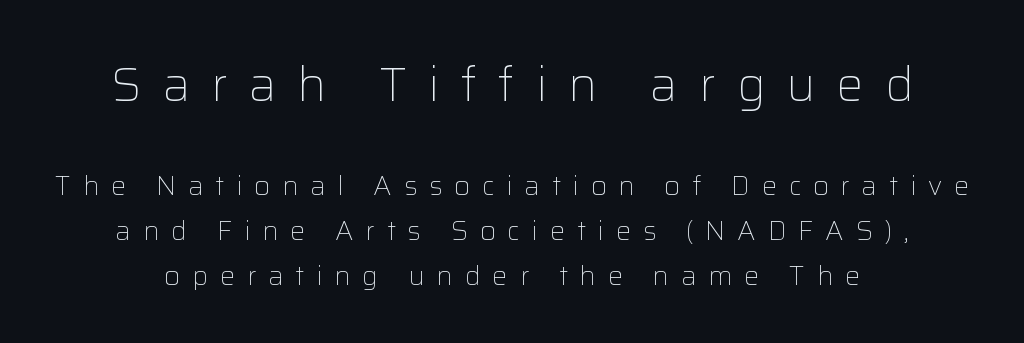
Q: Is the text bold? A: No.
Q: Is the text italic (slanted)? A: No, it is upright.
Q: Is the typeface a serif or a sans-serif typeface? A: Sans-serif.
Q: Is the text underlined? A: No.
Q: How is the paragraph aligned? A: Centered.
Q: Is the spacing between letters normal or unusually wide? A: Unusually wide.
Q: Is the spacing between lines tight, normal or loose? A: Normal.
Q: Which block of text is set in a larger size, the first (top) or the second (bottom)? A: The first (top) one.
Q: Width (condensed, normal, or wide)? A: Normal.
Q: Stroke contrast? A: Low.
Q: x-height? A: Medium.
Q: Monospaced? A: No.
